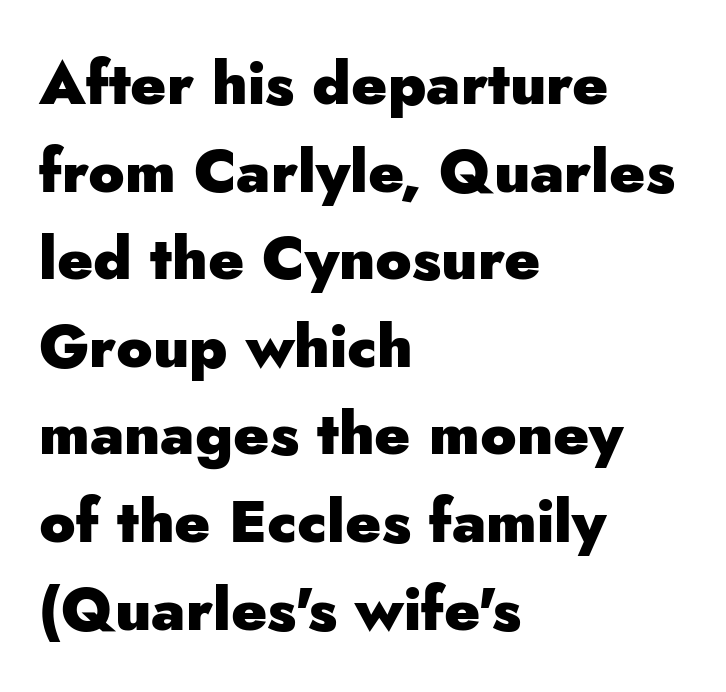
{"serif": "no", "italic": "no", "bold": "yes", "weight": "heavy", "width": "normal", "stroke_contrast": "low", "x_height": "small", "monospaced": "no", "underline": "no", "align": "left", "line_spacing": "normal", "line_spacing_ratio": 1.46, "letter_spacing": "normal", "letter_spacing_em": 0.0, "glyph_px": 60}
